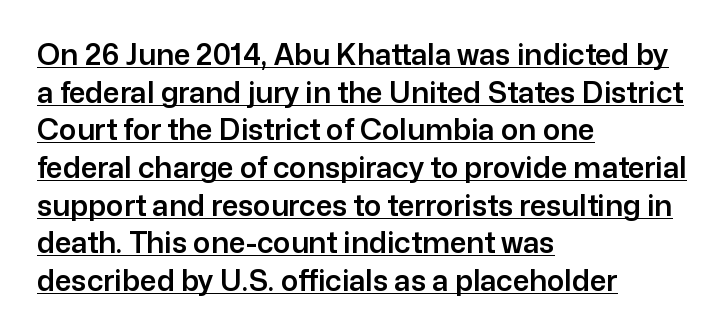
Honestly, the row spacing looks completely unremarkable. You could not count columns in this text — the font is proportionally spaced. A typesetter would call this zero additional tracking. A typesetter would label this face a sans.
